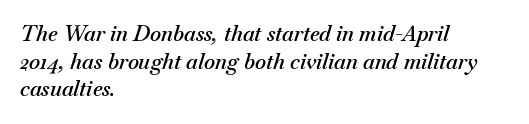
The image shows 21 px text type, italic (leaning right); set left-aligned, normal line spacing (1.32x), normal letter spacing, not underlined.
